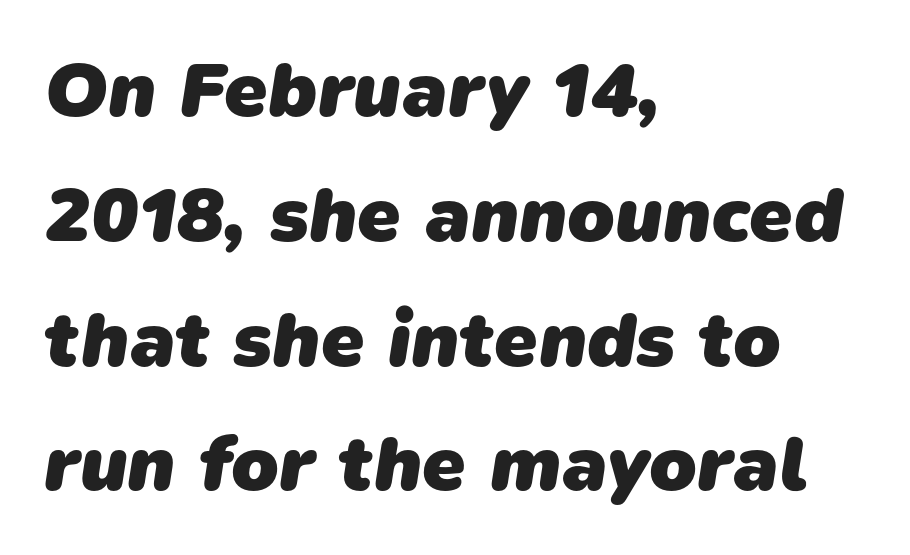
The image shows 78 px heavy sans-serif type; set left-aligned, normal line spacing (1.6x), normal letter spacing, not underlined; low stroke contrast and a medium x-height.
